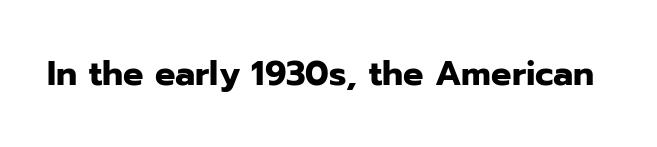
The image shows 34 px heavy sans-serif type, upright; set normal letter spacing, not underlined; low stroke contrast and a medium x-height.
